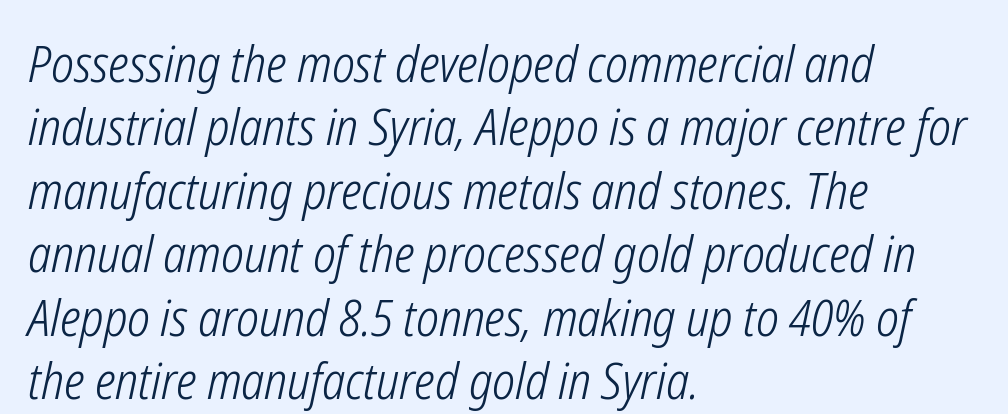
The image shows 50 px light, condensed type, italic (leaning right); set left-aligned, normal line spacing (1.27x), normal letter spacing, not underlined; low stroke contrast and a medium x-height.
